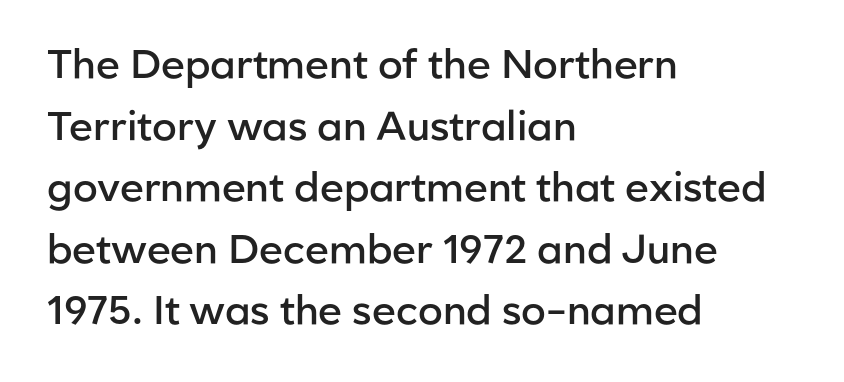
The image shows 40 px semibold sans-serif type, upright; set left-aligned, normal line spacing (1.54x), normal letter spacing, not underlined; low stroke contrast and a medium x-height.
